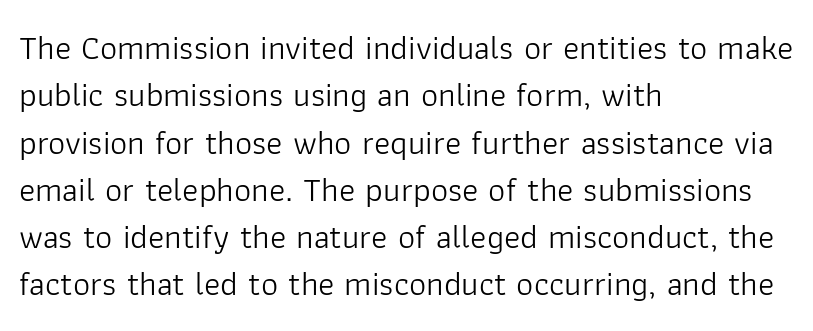
The image shows 34 px light sans-serif type, upright; set left-aligned, normal line spacing (1.39x), normal letter spacing, not underlined; low stroke contrast and a medium x-height.
